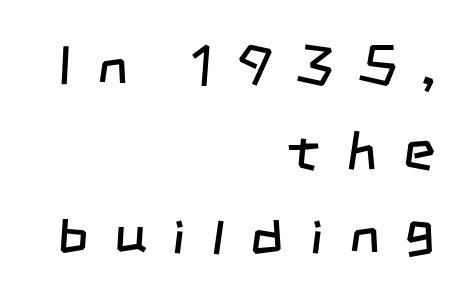
Decoration check: the copy has no underline. Successive baselines arrive at the customary interval. These lines have a slow, spaced-out rhythm from letter to letter. A typesetter would call this proportional, since set widths differ per character. The weight would be labelled regular, book, light, or lighter still. Type style note: lacks serifs.
